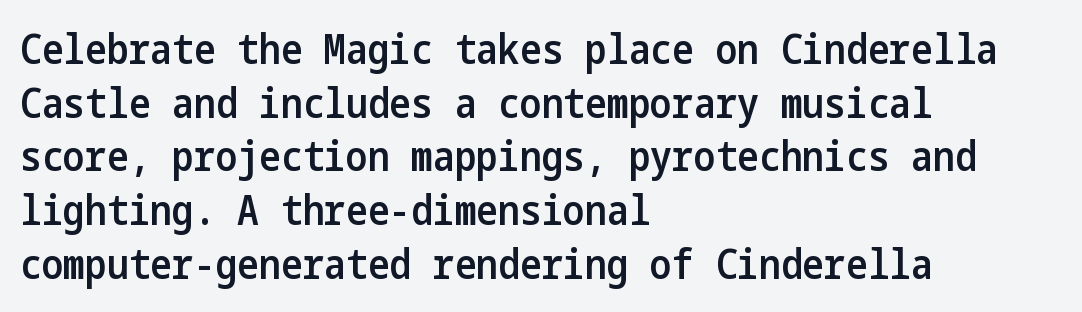
Q: Is the text bold? A: Semi-bold.
Q: Is the text italic (slanted)? A: No, it is upright.
Q: Is the typeface a serif or a sans-serif typeface? A: Sans-serif.
Q: Is the text underlined? A: No.
Q: How is the paragraph aligned? A: Left-aligned.
Q: Is the spacing between letters normal or unusually wide? A: Normal.
Q: Is the spacing between lines tight, normal or loose? A: Normal.
Q: Width (condensed, normal, or wide)? A: Condensed.
Q: Stroke contrast? A: Low.
Q: x-height? A: Medium.
